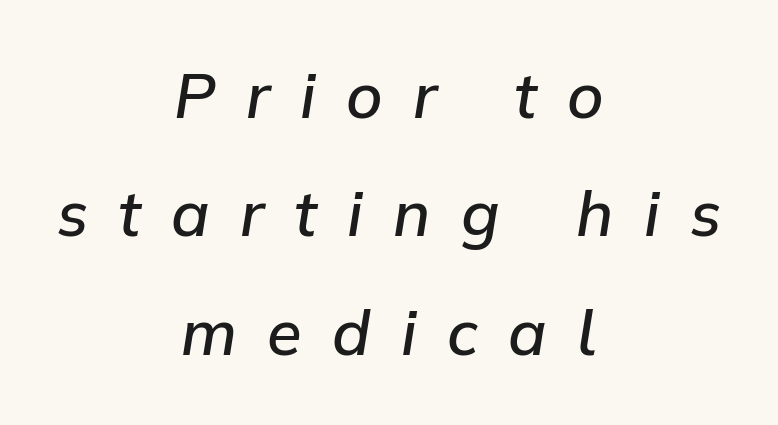
Q: Is the text bold? A: Semi-bold.
Q: Is the text italic (slanted)? A: Yes, it leans right by about 9 degrees.
Q: Is the text underlined? A: No.
Q: How is the paragraph aligned? A: Centered.
Q: Is the spacing between letters normal or unusually wide? A: Unusually wide.
Q: Width (condensed, normal, or wide)? A: Normal.
Q: Stroke contrast? A: Low.
Q: x-height? A: Medium.
Q: Monospaced? A: No.
